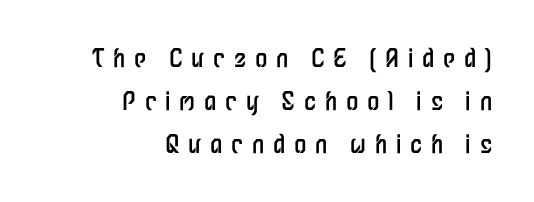
The image shows 25 px text type, upright; set right-aligned, line spacing 1.73x, unusually wide letter spacing (+0.35 em), not underlined.
